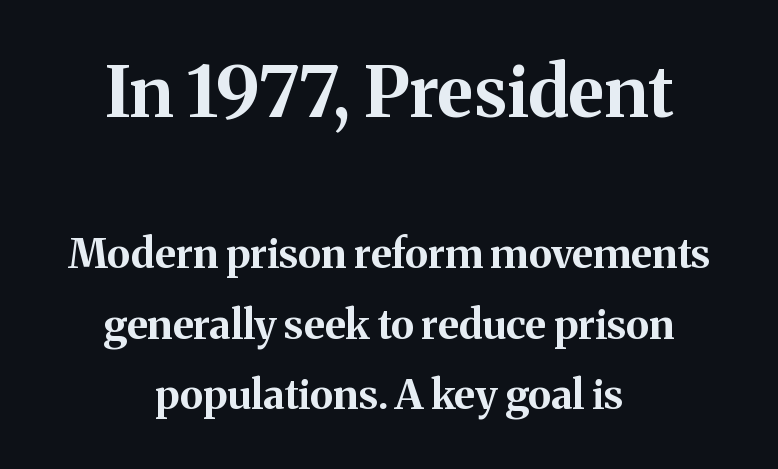
{"serif": "yes", "italic": "no", "bold": "yes", "weight": "bold", "width": "normal", "stroke_contrast": "medium", "x_height": "medium", "monospaced": "no", "underline": "no", "align": "center", "line_spacing_ratio": 1.73, "letter_spacing": "normal", "letter_spacing_em": 0.0, "larger_block": "first", "size_ratio": 1.73, "glyph_px": 71}
